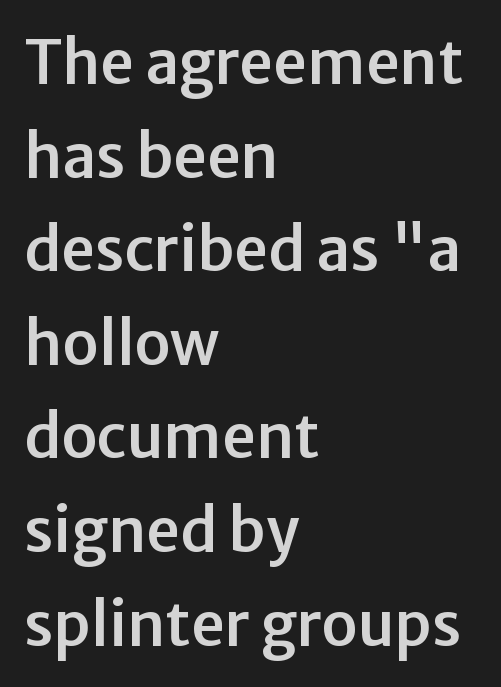
{"serif": "no", "italic": "no", "width": "normal", "stroke_contrast": "low", "x_height": "medium", "monospaced": "no", "underline": "no", "align": "left", "line_spacing": "normal", "line_spacing_ratio": 1.56, "letter_spacing": "normal", "letter_spacing_em": 0.0, "glyph_px": 60}
